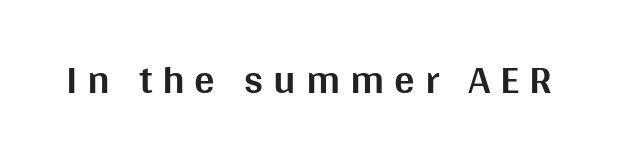
Q: Is the text bold? A: Yes.
Q: Is the text italic (slanted)? A: No, it is upright.
Q: Is the typeface a serif or a sans-serif typeface? A: Sans-serif.
Q: Is the text underlined? A: No.
Q: Is the spacing between letters normal or unusually wide? A: Unusually wide.
Q: Width (condensed, normal, or wide)? A: Normal.
Q: Stroke contrast? A: Medium.
Q: x-height? A: Large.
Q: Monospaced? A: No.
